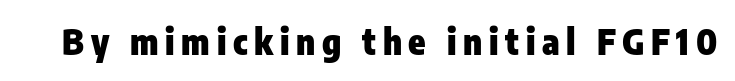
{"serif": "no", "italic": "no", "bold": "yes", "weight": "heavy", "width": "condensed", "stroke_contrast": "low", "x_height": "medium", "monospaced": "no", "underline": "no", "glyph_px": 35}
